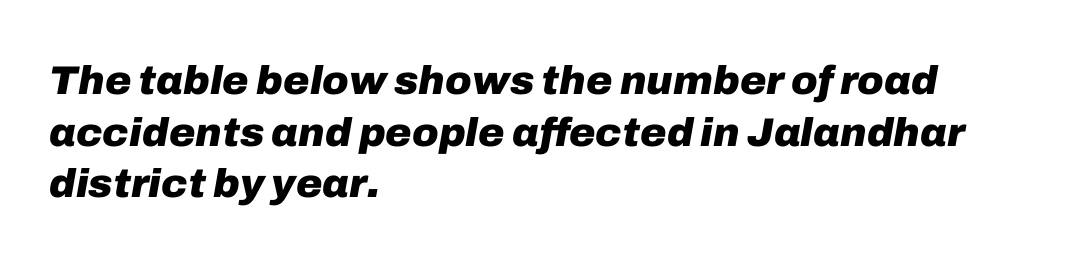
The strip under each line holds only bare page. Varying glyph widths throughout — classic text-font behaviour. How are the letters spaced? Ordinarily, with no added tracking. Typeset ragged right — the left edge is the straight one. Bold? Absolutely — the strokes are thick and heavy. Looking at the ascenders, they clearly lean.
